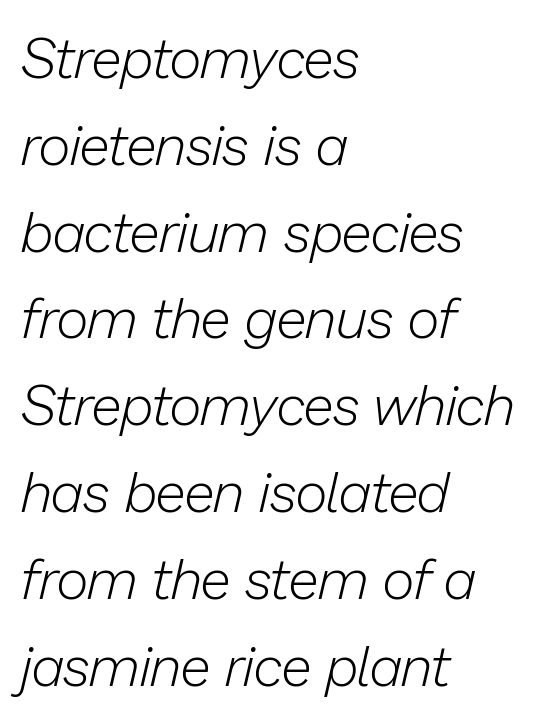
The image shows 56 px light type, italic (leaning right); set left-aligned, normal line spacing (1.55x), normal letter spacing, not underlined; low stroke contrast and a medium x-height.
